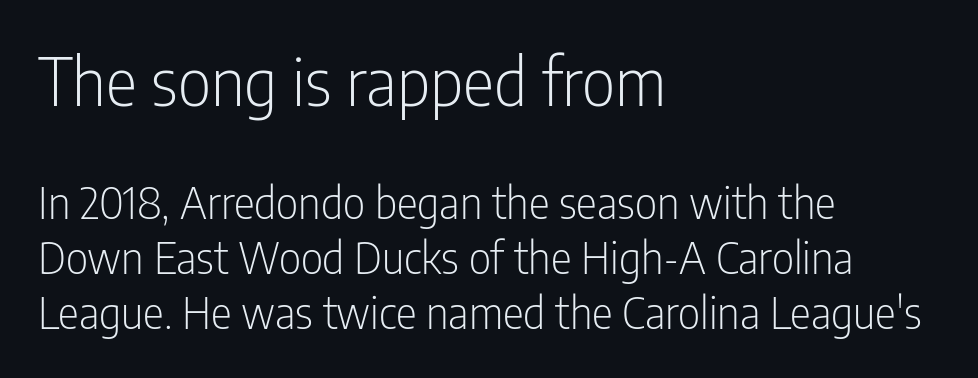
Q: Is the text bold? A: No.
Q: Is the text italic (slanted)? A: No, it is upright.
Q: Is the typeface a serif or a sans-serif typeface? A: Sans-serif.
Q: Is the text underlined? A: No.
Q: How is the paragraph aligned? A: Left-aligned.
Q: Is the spacing between letters normal or unusually wide? A: Normal.
Q: Is the spacing between lines tight, normal or loose? A: Normal.
Q: Which block of text is set in a larger size, the first (top) or the second (bottom)? A: The first (top) one.
Q: Width (condensed, normal, or wide)? A: Condensed.
Q: Stroke contrast? A: Low.
Q: x-height? A: Medium.
Q: Monospaced? A: No.
